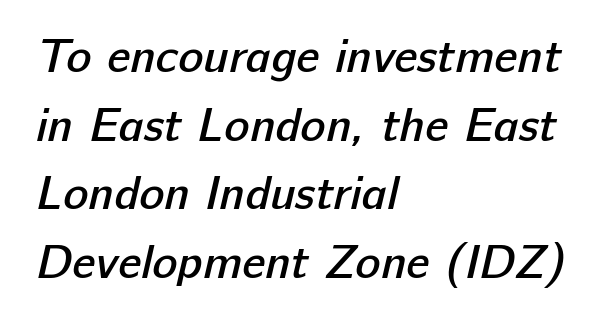
Q: Is the text bold? A: Semi-bold.
Q: Is the typeface a serif or a sans-serif typeface? A: Sans-serif.
Q: Is the text underlined? A: No.
Q: How is the paragraph aligned? A: Left-aligned.
Q: Is the spacing between letters normal or unusually wide? A: Normal.
Q: Is the spacing between lines tight, normal or loose? A: Normal.
Q: Width (condensed, normal, or wide)? A: Normal.
Q: Stroke contrast? A: Low.
Q: x-height? A: Medium.
Q: Monospaced? A: No.
